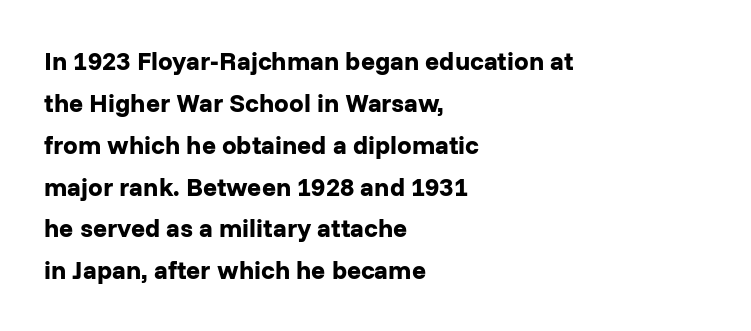
{"italic": "no", "bold": "yes", "underline": "no", "align": "left", "line_spacing": "normal", "line_spacing_ratio": 1.61, "letter_spacing": "normal", "letter_spacing_em": 0.0, "glyph_px": 26}
